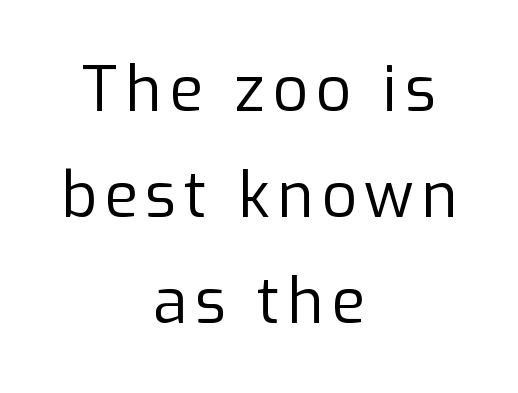
These lines are rendered in a variable-pitch font. Note: no serifs on the glyphs. Casual observation: everything's sitting right in the middle. If you drew a line through each stem, it would be perfectly vertical.
